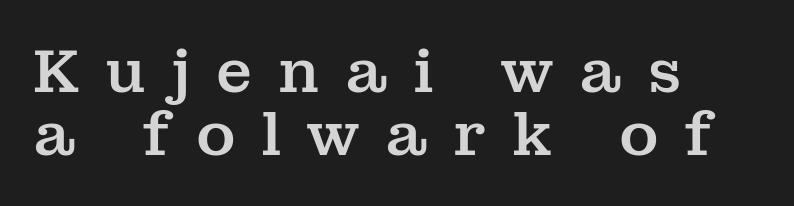
The image shows 60 px serif type, upright; set left-aligned, tight line spacing (1.05x), unusually wide letter spacing (+0.42 em), not underlined; medium stroke contrast and a medium x-height.
